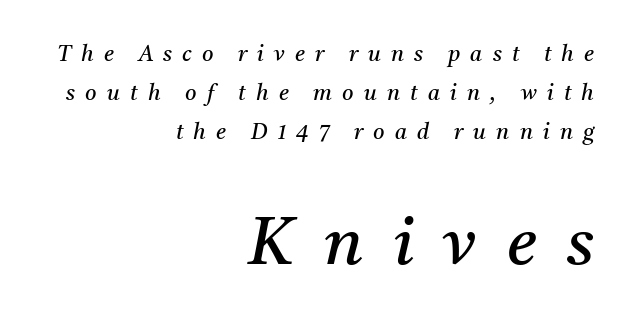
Slanted lettering throughout. These lines stack with their right ends in a neat column. Letter spacing: wide. Plain, unruled lines of type. The passage shown is not bold in any degree. Block two is the big one; block one sits smaller above it.
